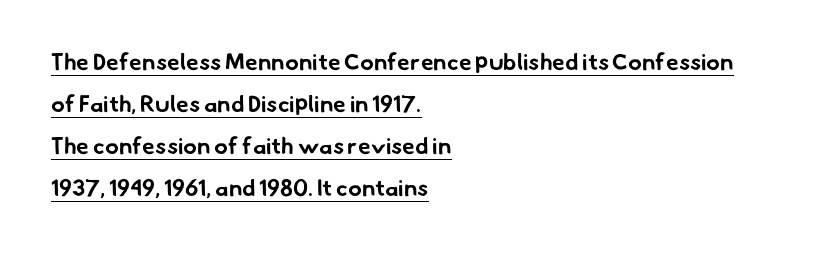
{"bold": "yes", "underline": "yes", "align": "left", "line_spacing_ratio": 1.83, "letter_spacing": "normal", "letter_spacing_em": 0.0, "glyph_px": 23}
